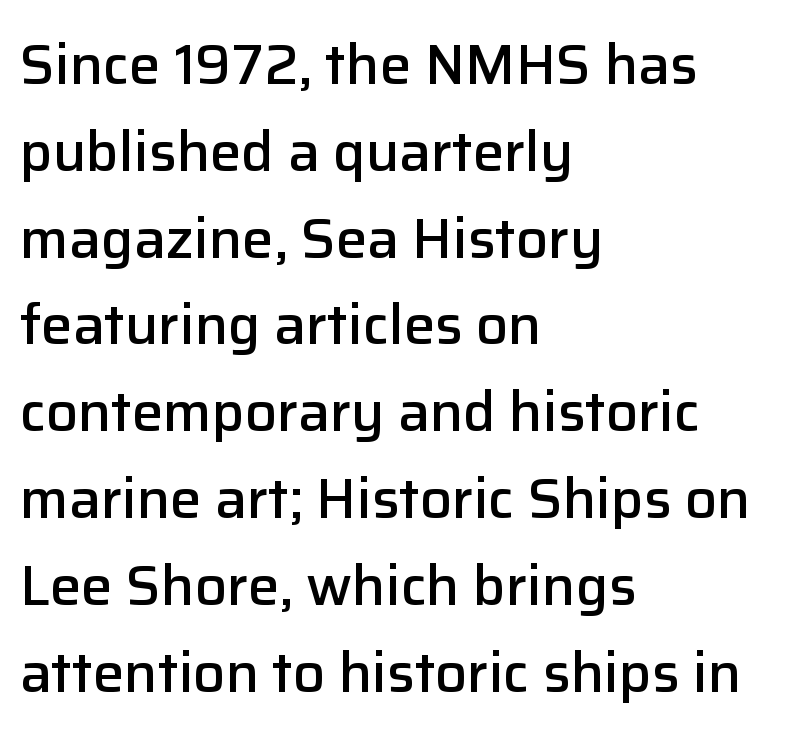
Q: Is the text bold? A: Semi-bold.
Q: Is the text italic (slanted)? A: No, it is upright.
Q: Is the typeface a serif or a sans-serif typeface? A: Sans-serif.
Q: Is the text underlined? A: No.
Q: How is the paragraph aligned? A: Left-aligned.
Q: Is the spacing between letters normal or unusually wide? A: Normal.
Q: Is the spacing between lines tight, normal or loose? A: Normal.
Q: Width (condensed, normal, or wide)? A: Normal.
Q: Stroke contrast? A: Low.
Q: x-height? A: Medium.
Q: Monospaced? A: No.
